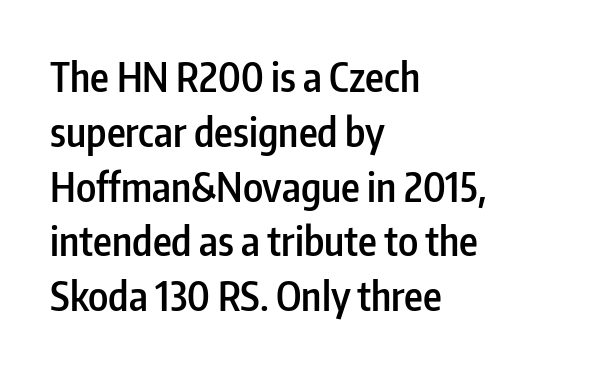
The image shows 40 px semibold, condensed sans-serif type, upright; set left-aligned, normal line spacing (1.37x), normal letter spacing, not underlined; low stroke contrast and a medium x-height.
